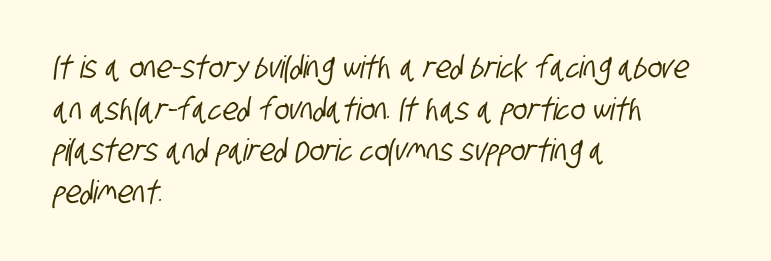
Q: Is the typeface a serif or a sans-serif typeface? A: Sans-serif.
Q: Is the text underlined? A: No.
Q: How is the paragraph aligned? A: Left-aligned.
Q: Is the spacing between letters normal or unusually wide? A: Normal.
Q: Is the spacing between lines tight, normal or loose? A: Normal.
Q: Width (condensed, normal, or wide)? A: Condensed.
Q: Stroke contrast? A: Low.
Q: x-height? A: Large.
Q: Monospaced? A: No.
